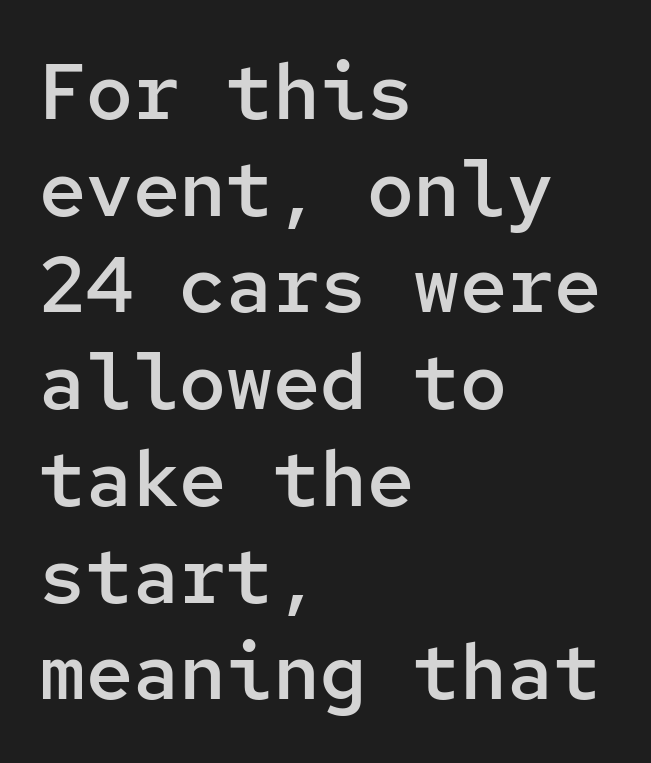
You could count columns in this text — the font is strictly monospaced. No feet cap the strokes, marking this as sans-serif type. Has an underline been added? It has not. The compositor pushed each line to the left boundary.
